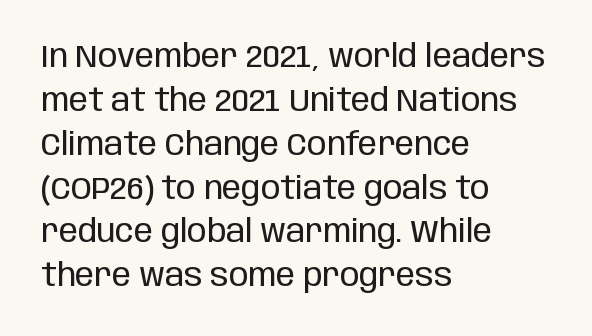
Q: Is the text bold? A: No.
Q: Is the text italic (slanted)? A: No, it is upright.
Q: Is the typeface a serif or a sans-serif typeface? A: Sans-serif.
Q: Is the text underlined? A: No.
Q: How is the paragraph aligned? A: Left-aligned.
Q: Is the spacing between letters normal or unusually wide? A: Normal.
Q: Is the spacing between lines tight, normal or loose? A: Normal.
Q: Width (condensed, normal, or wide)? A: Condensed.
Q: Stroke contrast? A: Low.
Q: x-height? A: Large.
Q: Monospaced? A: No.
